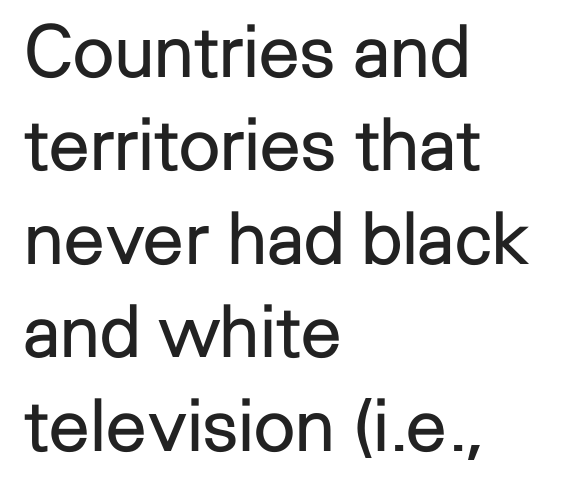
{"serif": "no", "italic": "no", "bold": "no", "weight": "regular", "width": "normal", "stroke_contrast": "low", "x_height": "medium", "monospaced": "no", "underline": "no", "align": "left", "line_spacing": "normal", "line_spacing_ratio": 1.28, "letter_spacing": "normal", "letter_spacing_em": 0.0, "glyph_px": 73}
